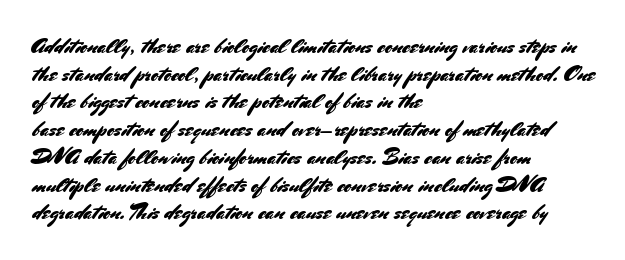
The image shows 22 px text type; set left-aligned, normal line spacing (1.26x), normal letter spacing, not underlined.
